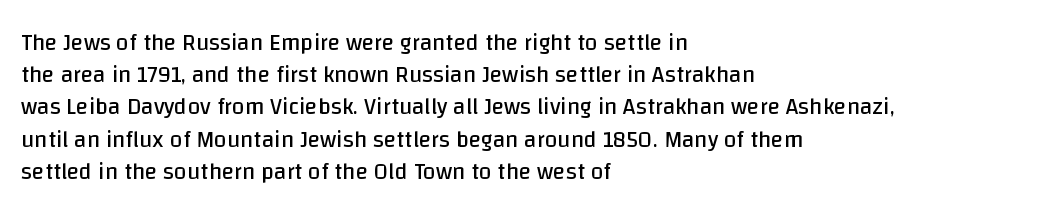
Regarding leading, the lines here are spaced in the standard way. The setting favours the left margin, as ordinary paragraphs usually do. The typeface has the unassuming heft of standard copy or less. The tracking reads as untouched default to a designer's eye. Type without underlining. Vertical strokes here are truly vertical.
